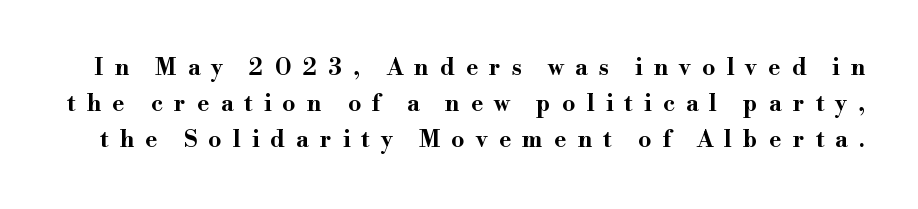
Plenty of ink on the page — the face is bold. This rendering widens character spacing well past its baseline value. Any mark beneath the type? The region is blank. Tall strokes in this sample are plumb rather than angled. The lines sit at an ordinary, default distance from one another.
